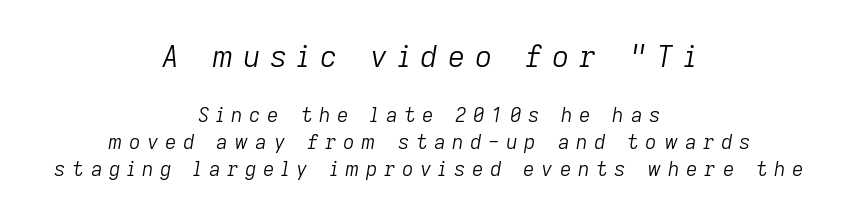
The image shows 30 px light type, italic (leaning right); set centered, normal line spacing (1.36x), unusually wide letter spacing (+0.33 em), not underlined; the first (top) block is 1.5x larger; low stroke contrast and a medium x-height.
